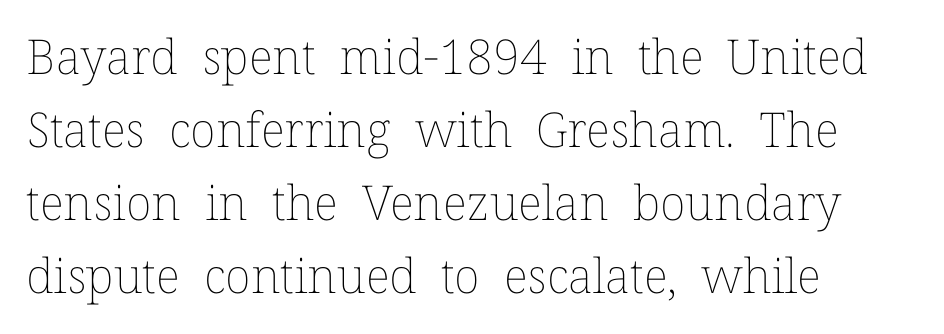
{"italic": "no", "bold": "no", "weight": "thin", "width": "normal", "stroke_contrast": "low", "x_height": "medium", "monospaced": "no", "underline": "no", "align": "left", "line_spacing": "normal", "line_spacing_ratio": 1.52, "letter_spacing": "normal", "letter_spacing_em": 0.0, "glyph_px": 48}
